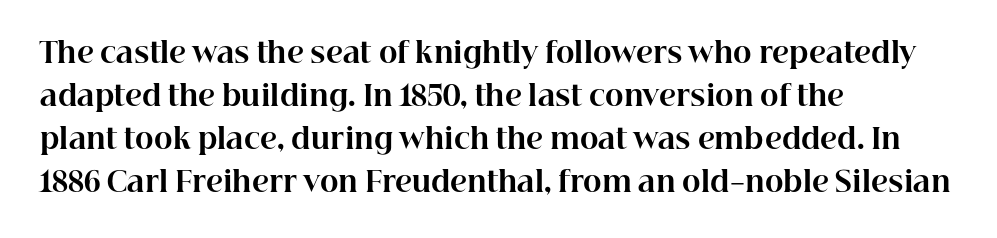
The rendering uses natural spacing where letterforms have individual widths. How are the letters spaced? Ordinarily, with no added tracking. The letters carry serifs — small finishing strokes at the ends of their stems. Clear beneath every line of the passage.
